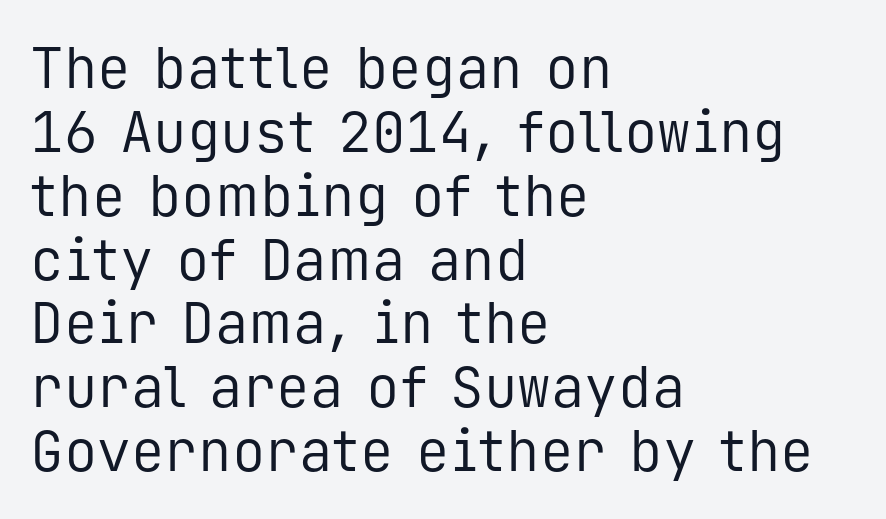
Font category for this specimen: sans-serif. Does the leading feel generous? Not at all — it's pinched. Letter spacing: default. The gap between lines stays unmarked.
